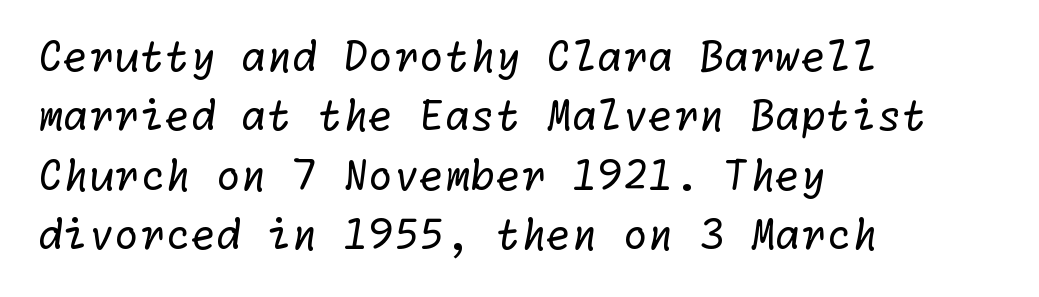
Q: Is the text bold? A: No.
Q: Is the typeface a serif or a sans-serif typeface? A: Sans-serif.
Q: Is the text underlined? A: No.
Q: How is the paragraph aligned? A: Left-aligned.
Q: Is the spacing between letters normal or unusually wide? A: Normal.
Q: Is the spacing between lines tight, normal or loose? A: Normal.
Q: Width (condensed, normal, or wide)? A: Normal.
Q: Stroke contrast? A: Low.
Q: x-height? A: Medium.
